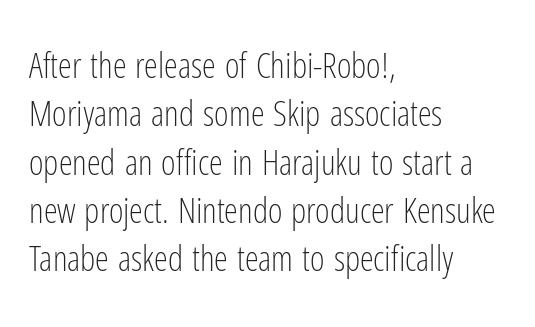
Q: Is the text bold? A: No.
Q: Is the text italic (slanted)? A: No, it is upright.
Q: Is the typeface a serif or a sans-serif typeface? A: Sans-serif.
Q: Is the text underlined? A: No.
Q: How is the paragraph aligned? A: Left-aligned.
Q: Is the spacing between letters normal or unusually wide? A: Normal.
Q: Is the spacing between lines tight, normal or loose? A: Normal.
Q: Width (condensed, normal, or wide)? A: Condensed.
Q: Stroke contrast? A: Low.
Q: x-height? A: Medium.
Q: Monospaced? A: No.
